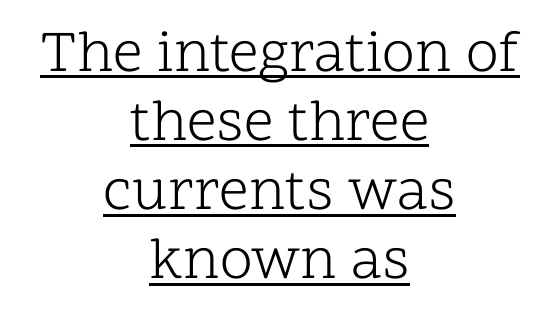
Q: Is the text bold? A: No.
Q: Is the text italic (slanted)? A: No, it is upright.
Q: Is the typeface a serif or a sans-serif typeface? A: Serif.
Q: Is the text underlined? A: Yes.
Q: How is the paragraph aligned? A: Centered.
Q: Is the spacing between letters normal or unusually wide? A: Normal.
Q: Width (condensed, normal, or wide)? A: Normal.
Q: Stroke contrast? A: Low.
Q: x-height? A: Medium.
Q: Monospaced? A: No.
